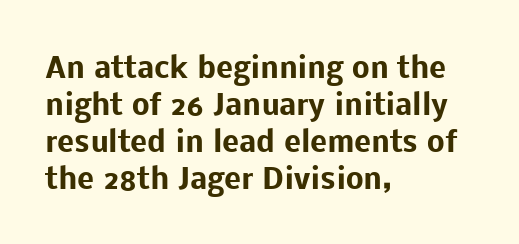
To sum up the face: it is a sans, with no serifs. Is this a fixed-width face? No — the glyphs have proportional, varying widths. Each line starts at the same left margin while the right side varies. Underline: absent.
